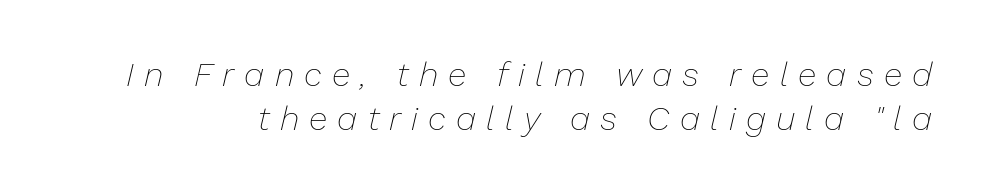
A clean baseline with only descenders dipping below it. How would I describe the line gaps? Plain and ordinary. Is this a heavy cut? Hardly; it is regular or lighter. Each word looks stretched out because of the extra space between its letters.
